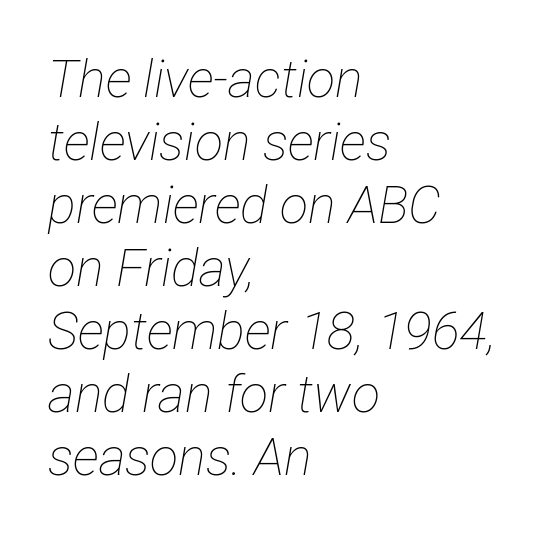
{"italic": "yes", "lean": "right", "slant_degrees": 12, "bold": "no", "weight": "thin", "width": "condensed", "stroke_contrast": "low", "x_height": "medium", "monospaced": "no", "underline": "no", "align": "left", "line_spacing_ratio": 1.21, "letter_spacing": "normal", "letter_spacing_em": 0.0, "glyph_px": 52}
